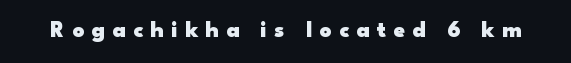
The axis of the letterforms is exactly vertical. Anything drawn beneath the words? Only blank space. Students, this is bold: see how much ink each stroke carries. What stands out about the letter spacing? Its width — letters are far apart.
